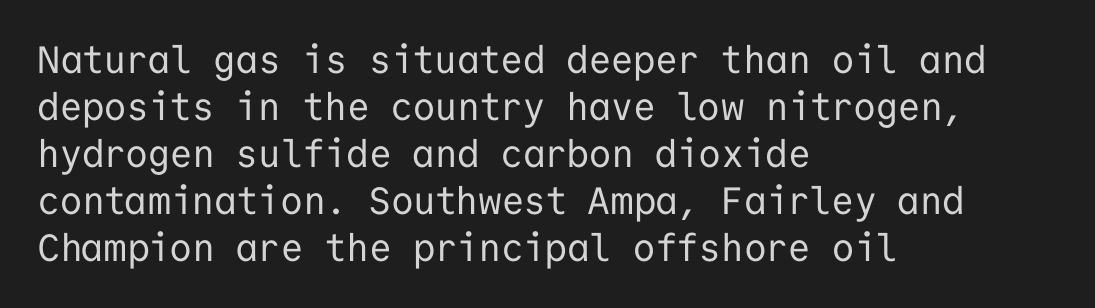
The image shows 38 px regular-weight sans-serif type, upright, monospaced; set left-aligned, line spacing 1.24x, normal letter spacing, not underlined; low stroke contrast and a medium x-height.
